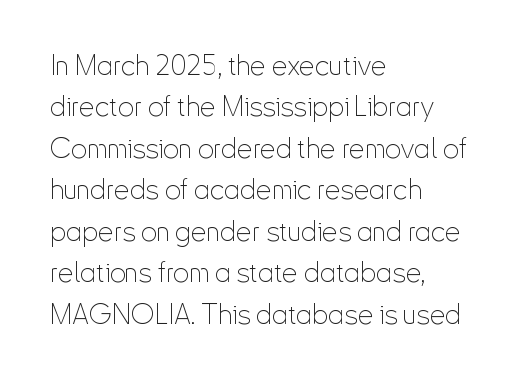
{"serif": "no", "italic": "no", "bold": "no", "weight": "thin", "width": "condensed", "stroke_contrast": "low", "x_height": "small", "monospaced": "no", "underline": "no", "align": "left", "line_spacing": "normal", "line_spacing_ratio": 1.48, "letter_spacing": "normal", "letter_spacing_em": 0.0, "glyph_px": 28}
